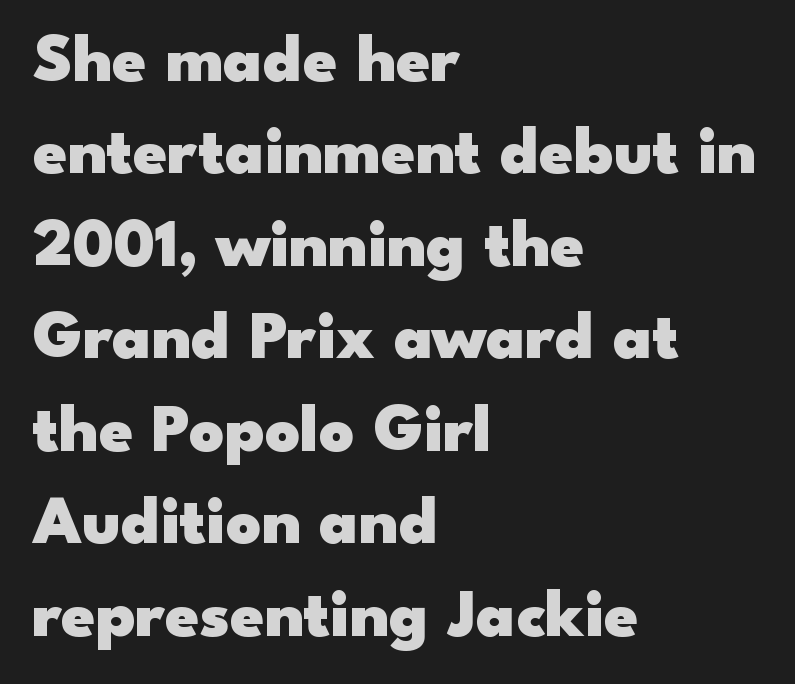
{"serif": "no", "italic": "no", "bold": "yes", "weight": "heavy", "width": "wide", "stroke_contrast": "low", "x_height": "small", "monospaced": "no", "underline": "no", "align": "left", "line_spacing": "normal", "line_spacing_ratio": 1.36, "letter_spacing": "normal", "letter_spacing_em": 0.0, "glyph_px": 68}
